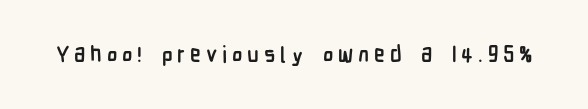
Q: Is the text bold? A: Yes.
Q: Is the text italic (slanted)? A: No, it is upright.
Q: Is the text underlined? A: No.
Q: Is the spacing between letters normal or unusually wide? A: Unusually wide.
